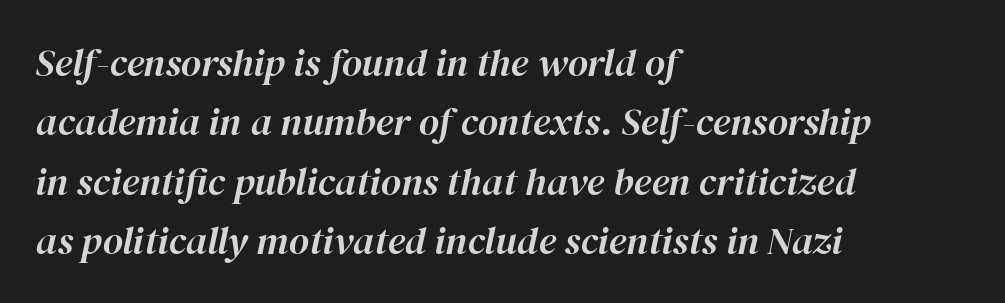
The rendering uses natural spacing where letterforms have individual widths. Clear beneath every line of the passage. Observe the ordinary spacing: letters are neighbours, not strangers. Is there much room between lines? A standard amount, neither cramped nor airy.
